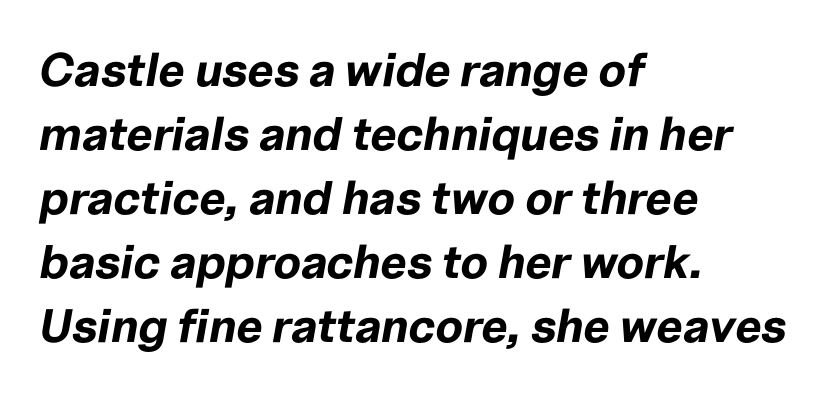
Spacing between characters is what you'd get straight out of the box. There's an unmistakable incline to the writing here. The lines sit at an ordinary, default distance from one another. This rendering uses left alignment, leaving the right contour irregular. The rendering uses natural spacing where letterforms have individual widths. Bold? Absolutely — the strokes are thick and heavy.
